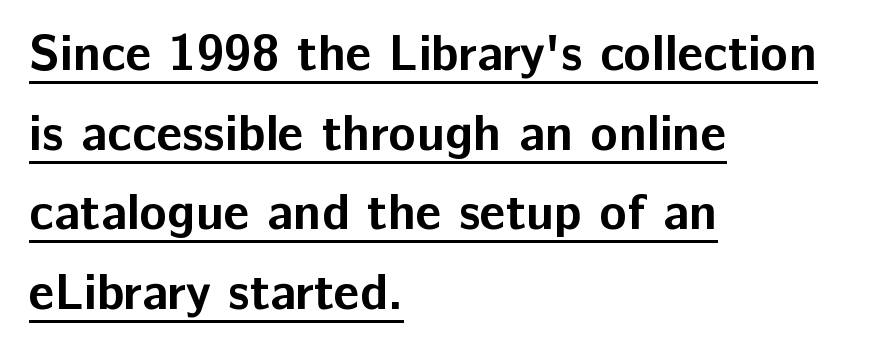
{"serif": "no", "italic": "no", "bold": "yes", "weight": "bold", "width": "normal", "stroke_contrast": "low", "x_height": "medium", "monospaced": "no", "underline": "yes", "align": "left", "line_spacing": "normal", "line_spacing_ratio": 1.56, "letter_spacing": "normal", "letter_spacing_em": 0.0, "glyph_px": 51}
